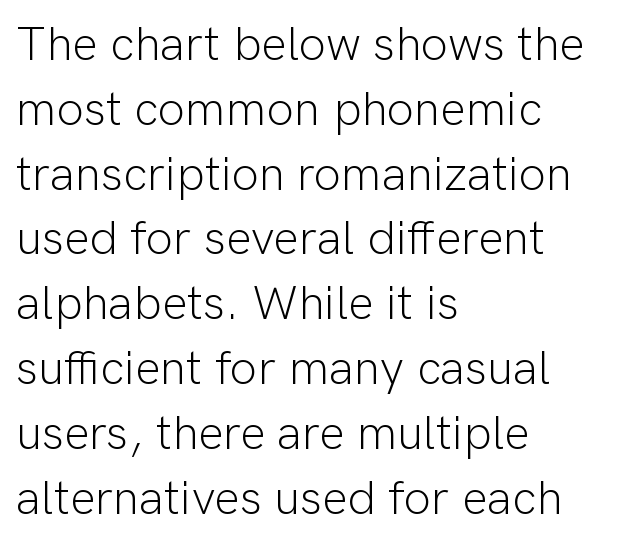
{"serif": "no", "italic": "no", "bold": "no", "weight": "light", "width": "normal", "stroke_contrast": "low", "x_height": "medium", "monospaced": "no", "underline": "no", "align": "left", "line_spacing": "normal", "line_spacing_ratio": 1.35, "letter_spacing": "normal", "letter_spacing_em": 0.0, "glyph_px": 48}
